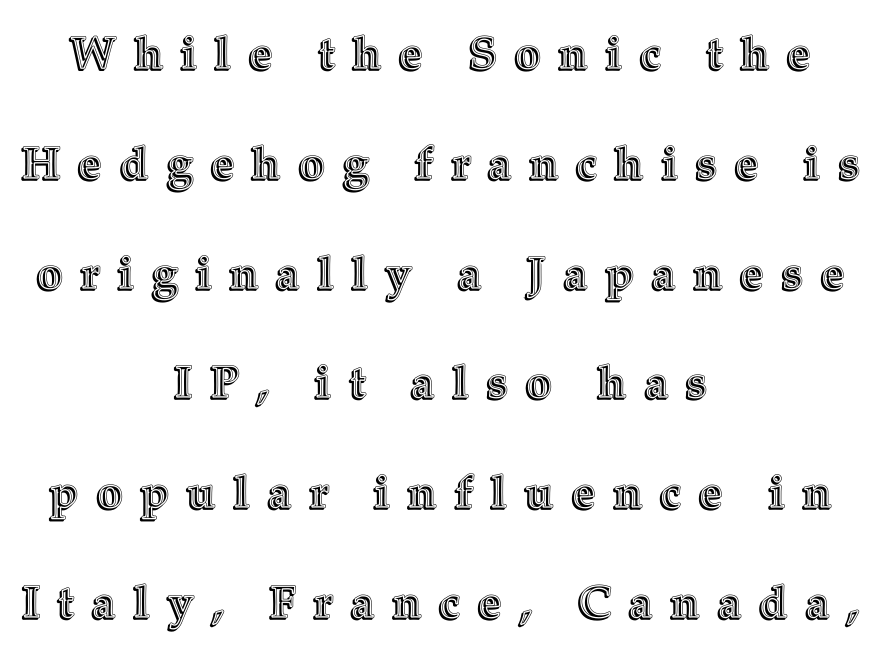
The image shows 45 px text type, upright; set centered, loose line spacing (2.44x), unusually wide letter spacing (+0.41 em), not underlined; a medium x-height.
